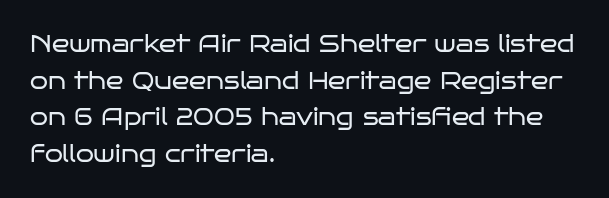
{"italic": "no", "bold": "no", "underline": "no", "align": "left", "line_spacing": "normal", "line_spacing_ratio": 1.59, "letter_spacing": "normal", "letter_spacing_em": 0.0, "glyph_px": 23}
